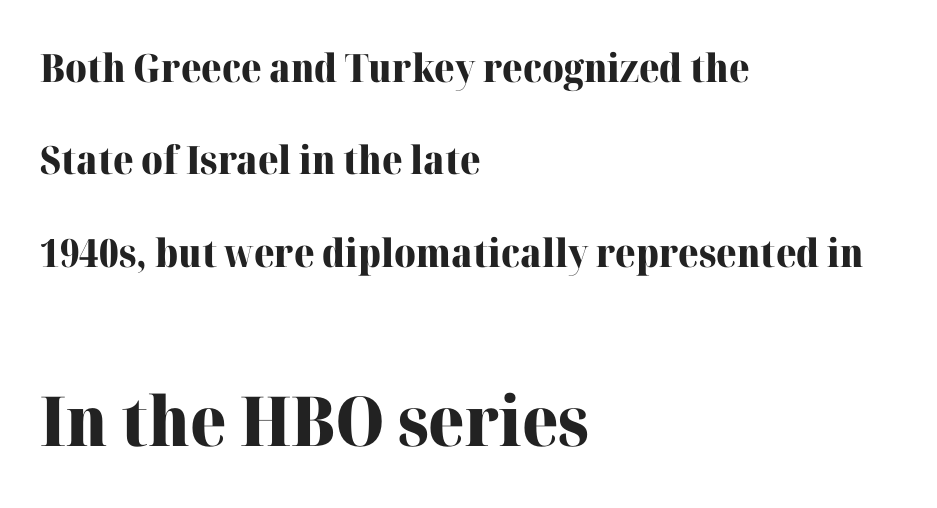
Q: Is the text bold? A: Yes.
Q: Is the text italic (slanted)? A: No, it is upright.
Q: Is the typeface a serif or a sans-serif typeface? A: Serif.
Q: Is the text underlined? A: No.
Q: How is the paragraph aligned? A: Left-aligned.
Q: Is the spacing between letters normal or unusually wide? A: Normal.
Q: Is the spacing between lines tight, normal or loose? A: Loose.
Q: Which block of text is set in a larger size, the first (top) or the second (bottom)? A: The second (bottom) one.
Q: Width (condensed, normal, or wide)? A: Normal.
Q: Stroke contrast? A: High.
Q: x-height? A: Medium.
Q: Monospaced? A: No.
